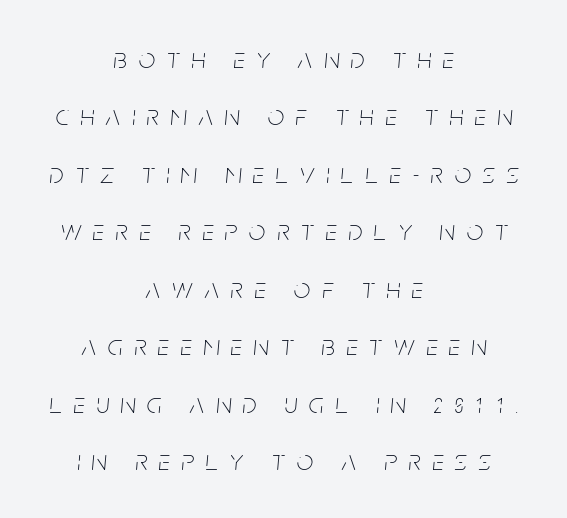
The rag falls on both sides of this text block equally. The strip under each line holds only bare page. Looking at the ascenders, they clearly lean. The weight tops out at a normal text grade. Compared with typical paragraphs, the rows here are farther apart.
